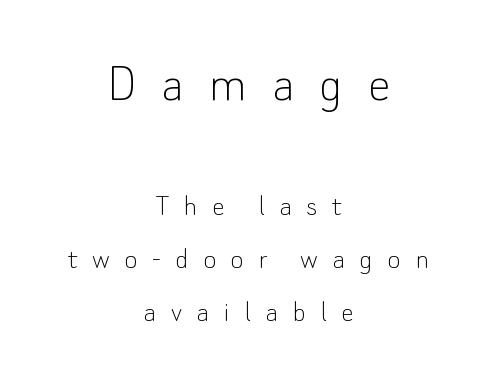
{"serif": "no", "italic": "no", "bold": "no", "weight": "thin", "width": "normal", "stroke_contrast": "low", "x_height": "small", "monospaced": "no", "underline": "no", "align": "center", "line_spacing": "normal", "line_spacing_ratio": 1.65, "letter_spacing": "wide", "letter_spacing_em": 0.45, "larger_block": "first", "size_ratio": 1.75, "glyph_px": 56}
